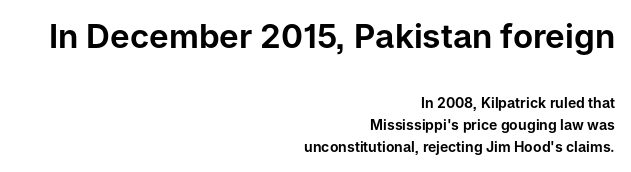
Q: Is the text italic (slanted)? A: No, it is upright.
Q: Is the typeface a serif or a sans-serif typeface? A: Sans-serif.
Q: Is the text underlined? A: No.
Q: How is the paragraph aligned? A: Right-aligned.
Q: Is the spacing between letters normal or unusually wide? A: Normal.
Q: Is the spacing between lines tight, normal or loose? A: Normal.
Q: Which block of text is set in a larger size, the first (top) or the second (bottom)? A: The first (top) one.
Q: Width (condensed, normal, or wide)? A: Normal.
Q: Stroke contrast? A: Low.
Q: x-height? A: Medium.
Q: Monospaced? A: No.
